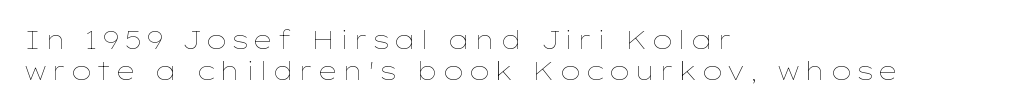
One-word summary of the alignment: left. The typeface has the unassuming heft of standard copy or less. Notice how descenders clear the ascenders below comfortably — that's standard leading. Every stem runs plumb, perpendicular to the baseline. The space directly below the letters is spotless.
